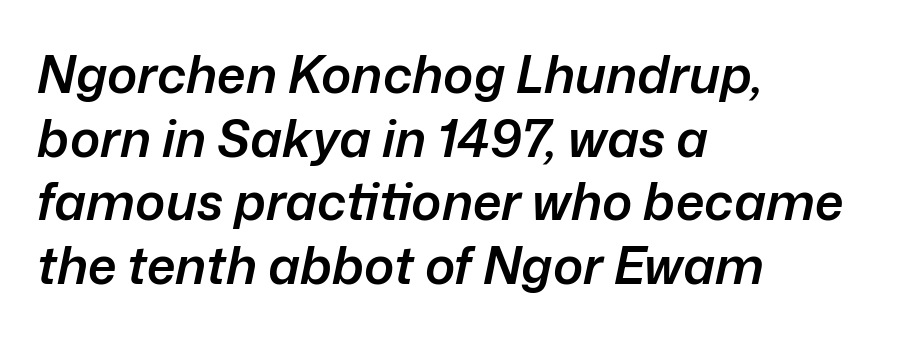
Descenders are the only things crossing below the line. Characters are canted at an angle relative to the baseline's perpendicular. This sample keeps an unexceptional amount of space between lines. The face used here is a semibold: visibly heavier than regular, lighter than bold. The passage shown is typed in a proportional face where columns would drift.
